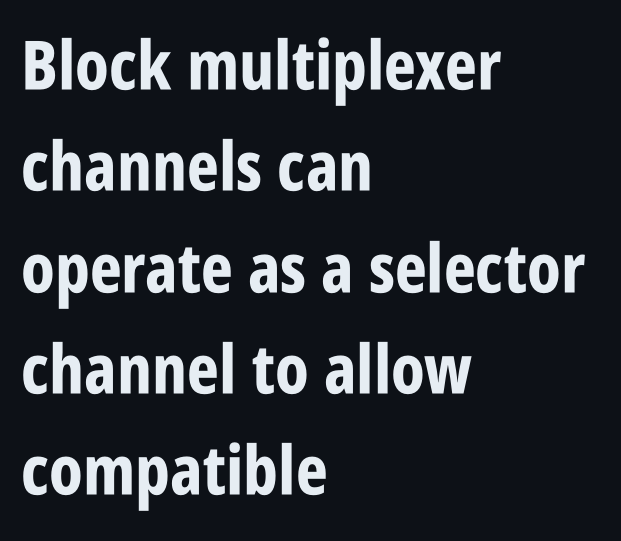
The image shows 68 px bold, condensed sans-serif type, upright; set left-aligned, normal line spacing (1.49x), normal letter spacing, not underlined; low stroke contrast and a large x-height.
